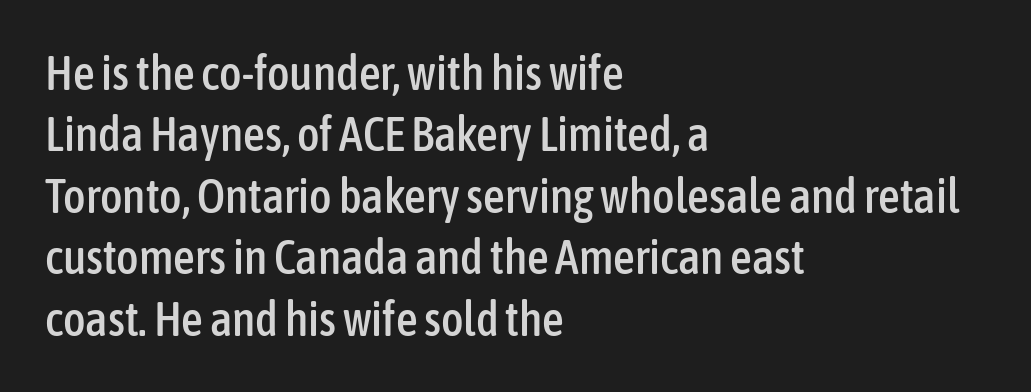
Q: Is the text italic (slanted)? A: No, it is upright.
Q: Is the typeface a serif or a sans-serif typeface? A: Sans-serif.
Q: Is the text underlined? A: No.
Q: How is the paragraph aligned? A: Left-aligned.
Q: Is the spacing between letters normal or unusually wide? A: Normal.
Q: Is the spacing between lines tight, normal or loose? A: Normal.
Q: Width (condensed, normal, or wide)? A: Condensed.
Q: Stroke contrast? A: Low.
Q: x-height? A: Medium.
Q: Monospaced? A: No.
